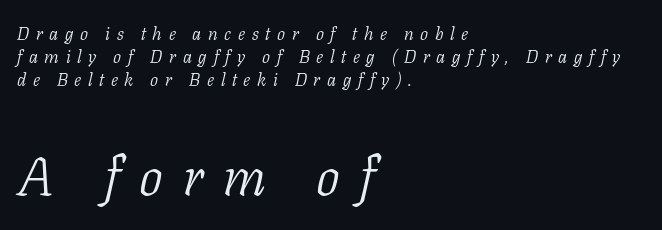
Q: Is the text bold? A: No.
Q: Is the text italic (slanted)? A: Yes, it leans right by about 11 degrees.
Q: Is the typeface a serif or a sans-serif typeface? A: Serif.
Q: Is the text underlined? A: No.
Q: How is the paragraph aligned? A: Left-aligned.
Q: Is the spacing between letters normal or unusually wide? A: Unusually wide.
Q: Is the spacing between lines tight, normal or loose? A: Normal.
Q: Which block of text is set in a larger size, the first (top) or the second (bottom)? A: The second (bottom) one.
Q: Width (condensed, normal, or wide)? A: Normal.
Q: Stroke contrast? A: Low.
Q: x-height? A: Medium.
Q: Monospaced? A: No.
